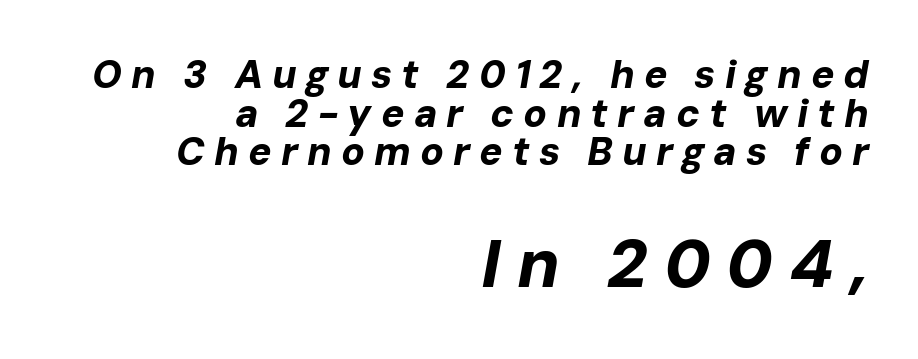
Q: Is the text bold? A: Yes.
Q: Is the text italic (slanted)? A: Yes, it leans right by about 10 degrees.
Q: Is the text underlined? A: No.
Q: How is the paragraph aligned? A: Right-aligned.
Q: Is the spacing between letters normal or unusually wide? A: Unusually wide.
Q: Is the spacing between lines tight, normal or loose? A: Tight.
Q: Which block of text is set in a larger size, the first (top) or the second (bottom)? A: The second (bottom) one.
Q: Width (condensed, normal, or wide)? A: Normal.
Q: Stroke contrast? A: Low.
Q: x-height? A: Medium.
Q: Monospaced? A: No.
